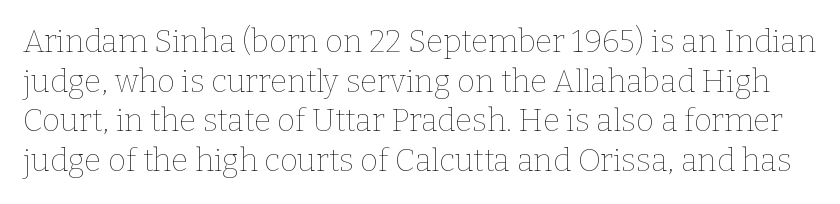
The image shows 31 px thin type, upright; set normal line spacing (1.28x), normal letter spacing, not underlined; low stroke contrast and a medium x-height.
